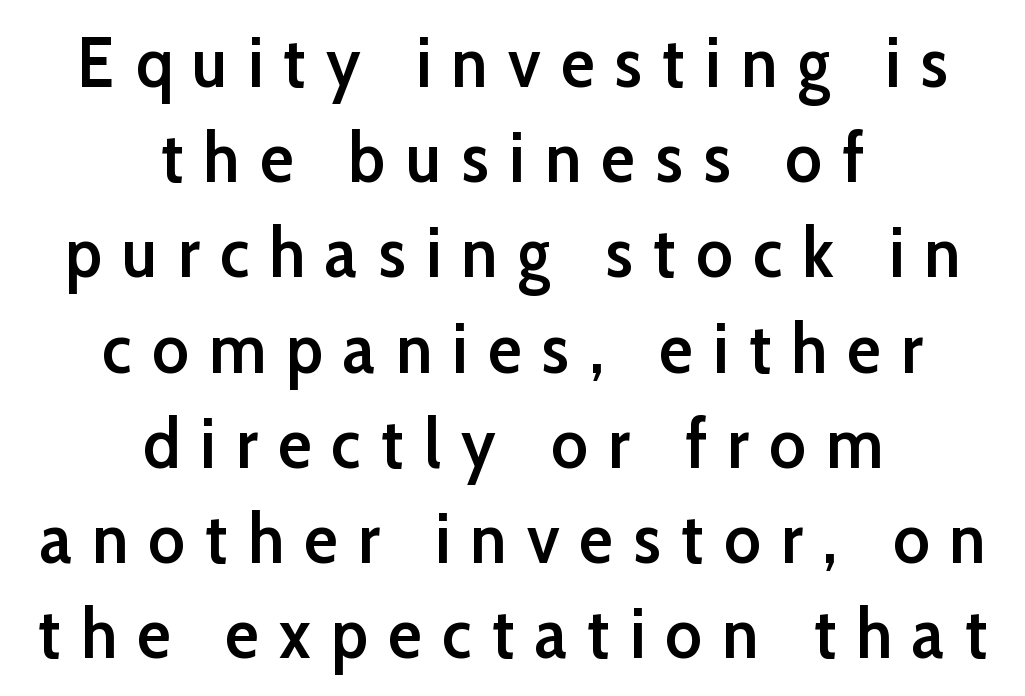
The image shows 70 px semibold sans-serif type, upright; set centered, normal line spacing (1.36x), unusually wide letter spacing (+0.29 em), not underlined; low stroke contrast and a medium x-height.
